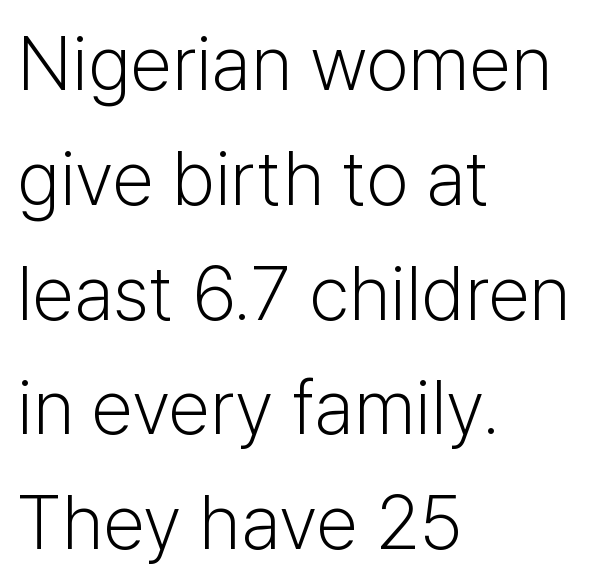
Students, observe: this is what conventionally led text looks like. Inter-character spacing is left at the font's built-in metrics. A sans-serif font was chosen for this passage. Posture: upright roman. Spacing verdict: proportional, widths tailored to each character.
